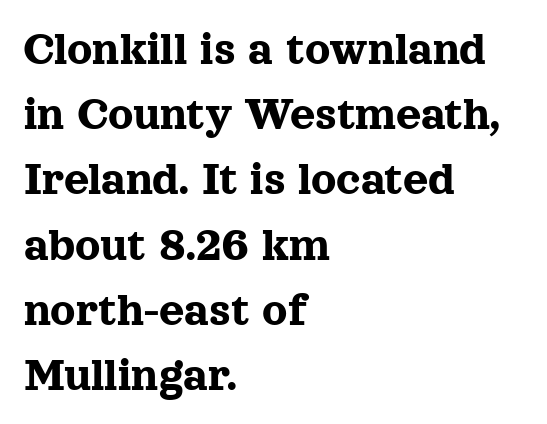
{"serif": "yes", "italic": "no", "width": "normal", "x_height": "medium", "monospaced": "no", "underline": "no", "align": "left", "line_spacing": "normal", "line_spacing_ratio": 1.33, "letter_spacing": "normal", "letter_spacing_em": 0.0, "glyph_px": 49}
